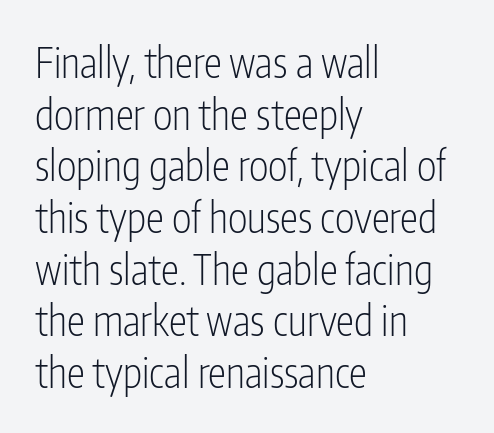
The glyphs in this specimen are sans serif. You could call the tracking neutral — neither tight nor loose. Bare-footed words on every line. Do the characters align in a grid? No, the font is proportional.
